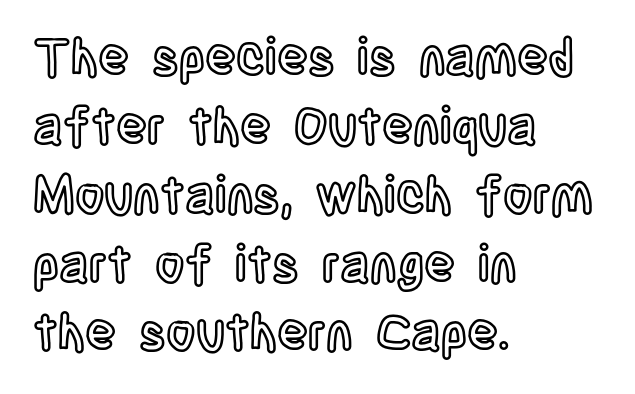
Unlike italic type, these characters show no tilt at all. Character widths vary here, with narrow letters taking less room than wide ones. Look at the tracking — it's just the regular setting, nothing added. Horizontally, the lines are justified to the leading edge only. Anything drawn beneath the words? Only blank space.
